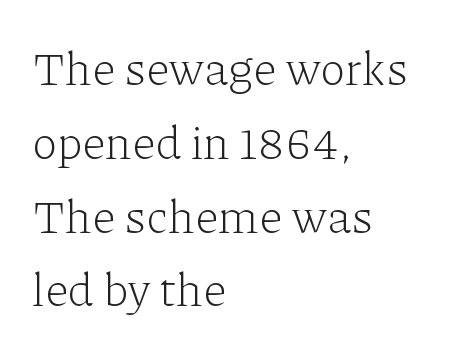
This rendering employs a face with finishing strokes, i.e., a serif. Designer's note — italics off, roman on. Glance below the letters and you will spot only blank space. The paragraph shown leans on its left margin. Nothing heavy about these letters — not bold at all. Interline gaps are of average width in this sample.
